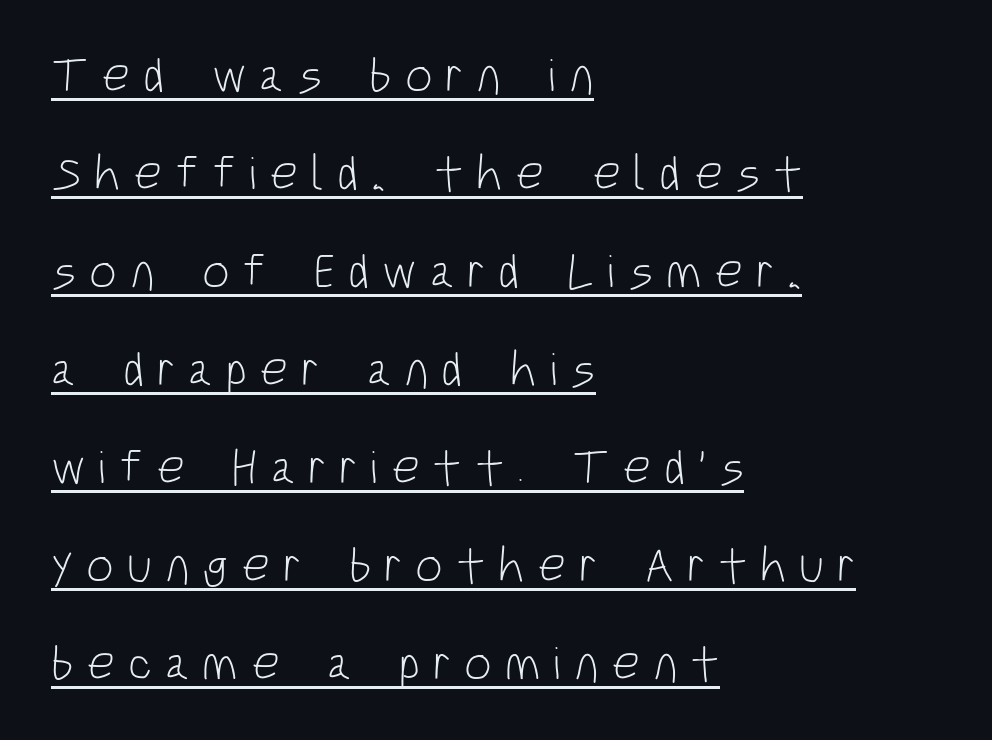
Q: Is the text bold? A: No.
Q: Is the text italic (slanted)? A: No, it is upright.
Q: Is the typeface a serif or a sans-serif typeface? A: Sans-serif.
Q: Is the text underlined? A: Yes.
Q: How is the paragraph aligned? A: Left-aligned.
Q: Is the spacing between letters normal or unusually wide? A: Unusually wide.
Q: Is the spacing between lines tight, normal or loose? A: Loose.
Q: Width (condensed, normal, or wide)? A: Condensed.
Q: Stroke contrast? A: Low.
Q: x-height? A: Large.
Q: Monospaced? A: No.
